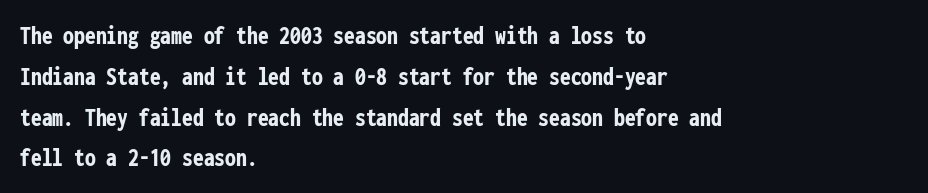
The image shows 27 px bold type, upright; set left-aligned, normal line spacing (1.51x), normal letter spacing, not underlined.
